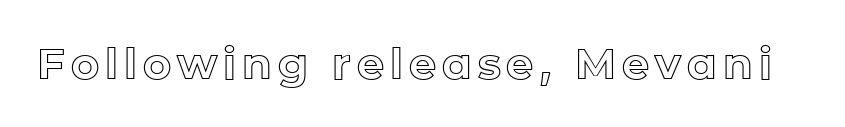
Posture: straight, roman, zero tilt. The specimen omits any rule beneath the text block's lines. Each letter keeps its own natural width here, so spacing adapts to shape.
